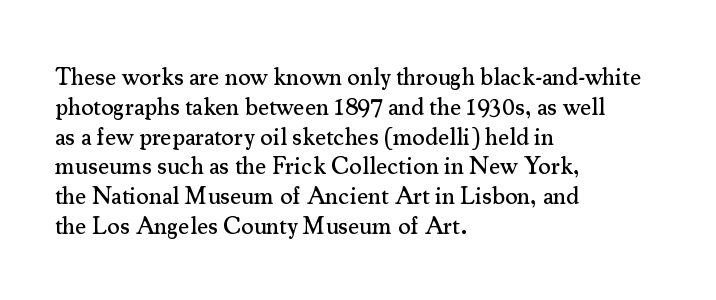
Q: Is the text italic (slanted)? A: No, it is upright.
Q: Is the text underlined? A: No.
Q: How is the paragraph aligned? A: Left-aligned.
Q: Is the spacing between letters normal or unusually wide? A: Normal.
